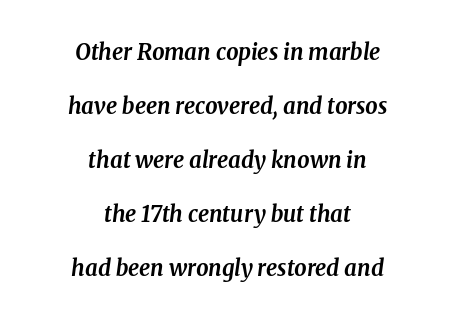
The image shows 22 px bold type, italic (leaning right); set centered, loose line spacing (2.45x), normal letter spacing, not underlined.
